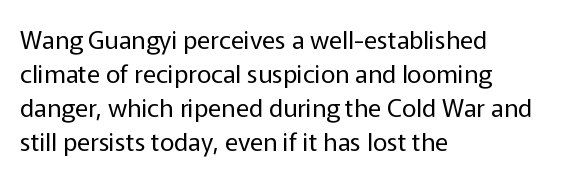
{"italic": "no", "bold": "no", "underline": "no", "align": "left", "line_spacing": "normal", "line_spacing_ratio": 1.36, "letter_spacing": "normal", "letter_spacing_em": 0.0, "glyph_px": 25}
